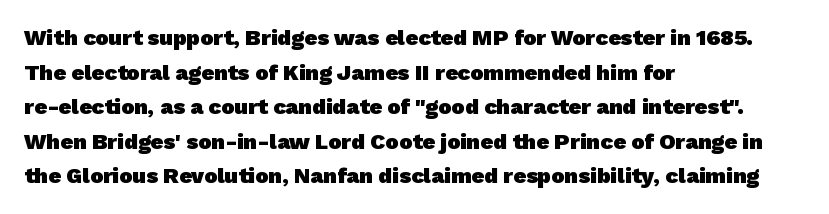
The image shows 22 px bold type; set left-aligned, normal line spacing (1.57x), normal letter spacing, not underlined.
